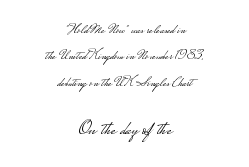
The image shows 20 px text type; set centered, line spacing 1.88x, normal letter spacing, not underlined; the second (bottom) block is 1.43x larger.
